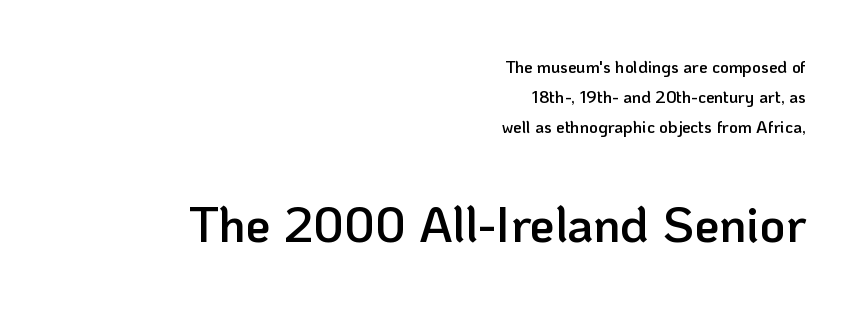
Q: Is the text bold? A: Semi-bold.
Q: Is the text italic (slanted)? A: No, it is upright.
Q: Is the typeface a serif or a sans-serif typeface? A: Sans-serif.
Q: Is the text underlined? A: No.
Q: How is the paragraph aligned? A: Right-aligned.
Q: Is the spacing between letters normal or unusually wide? A: Normal.
Q: Which block of text is set in a larger size, the first (top) or the second (bottom)? A: The second (bottom) one.
Q: Width (condensed, normal, or wide)? A: Normal.
Q: Stroke contrast? A: Low.
Q: x-height? A: Medium.
Q: Monospaced? A: No.
